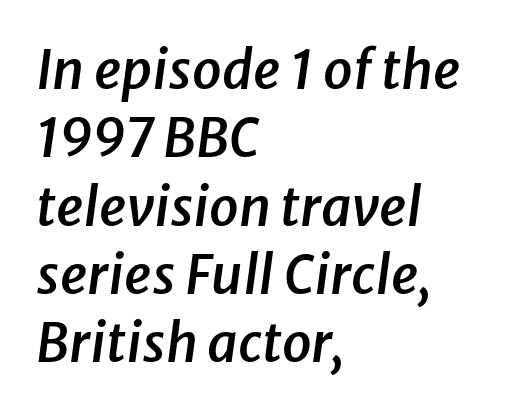
Compared with ordinary roman type, these characters are visibly tilted. I'd describe the lettering as semibold — firm but not a full bold. Words appear dense and cohesive because spacing is normal. Proportional: the letters do not fall into vertical columns. A student would call this left alignment; a typographer would say flush left, rag right. Each new line begins a customary step beneath the previous one.
